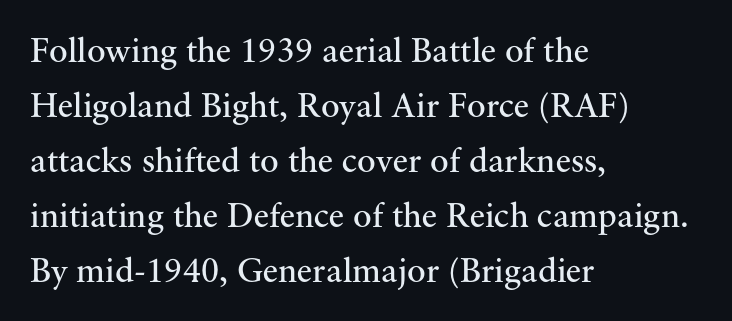
{"serif": "yes", "italic": "no", "bold": "no", "weight": "regular", "width": "normal", "stroke_contrast": "medium", "x_height": "small", "monospaced": "no", "underline": "no", "align": "left", "line_spacing": "normal", "line_spacing_ratio": 1.57, "letter_spacing": "normal", "letter_spacing_em": 0.0, "glyph_px": 35}
